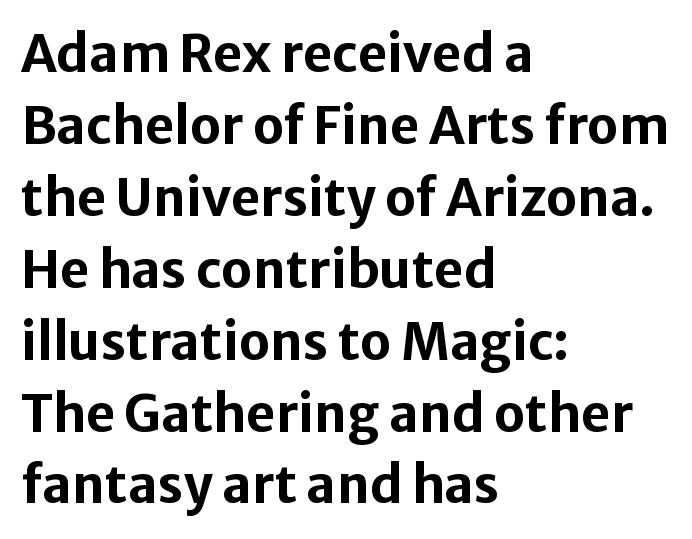
{"serif": "no", "italic": "no", "bold": "yes", "weight": "bold", "width": "normal", "stroke_contrast": "low", "x_height": "medium", "monospaced": "no", "underline": "no", "align": "left", "line_spacing": "normal", "line_spacing_ratio": 1.41, "letter_spacing": "normal", "letter_spacing_em": 0.0, "glyph_px": 51}
